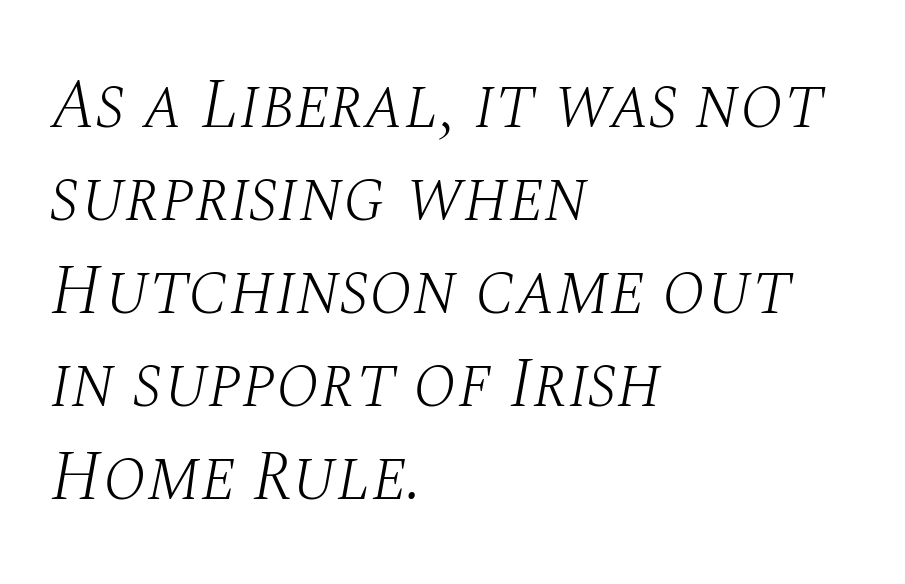
Q: Is the text bold? A: No.
Q: Is the text italic (slanted)? A: Yes, it leans right by about 10 degrees.
Q: Is the typeface a serif or a sans-serif typeface? A: Serif.
Q: Is the text underlined? A: No.
Q: How is the paragraph aligned? A: Left-aligned.
Q: Is the spacing between letters normal or unusually wide? A: Normal.
Q: Is the spacing between lines tight, normal or loose? A: Normal.
Q: Width (condensed, normal, or wide)? A: Normal.
Q: Stroke contrast? A: Medium.
Q: x-height? A: Large.
Q: Monospaced? A: No.
